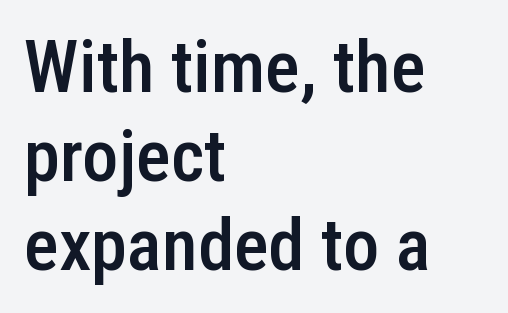
The image shows 73 px semibold, condensed sans-serif type, upright; set left-aligned, line spacing 1.22x, normal letter spacing, not underlined; low stroke contrast and a medium x-height.
